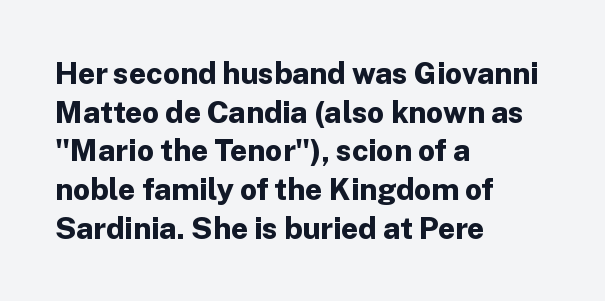
The rows are spaced the way most documents space them. Character widths vary here, with narrow letters taking less room than wide ones. Italic: no, the glyphs are upright roman. The passage shown has conventional tracking throughout.
